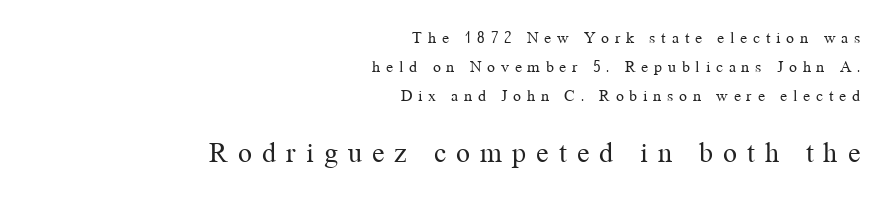
{"serif": "yes", "italic": "no", "bold": "no", "weight": "regular", "width": "normal", "stroke_contrast": "medium", "x_height": "medium", "monospaced": "no", "underline": "no", "align": "right", "line_spacing_ratio": 1.8, "letter_spacing": "wide", "letter_spacing_em": 0.36, "larger_block": "second", "size_ratio": 1.75, "glyph_px": 28}
